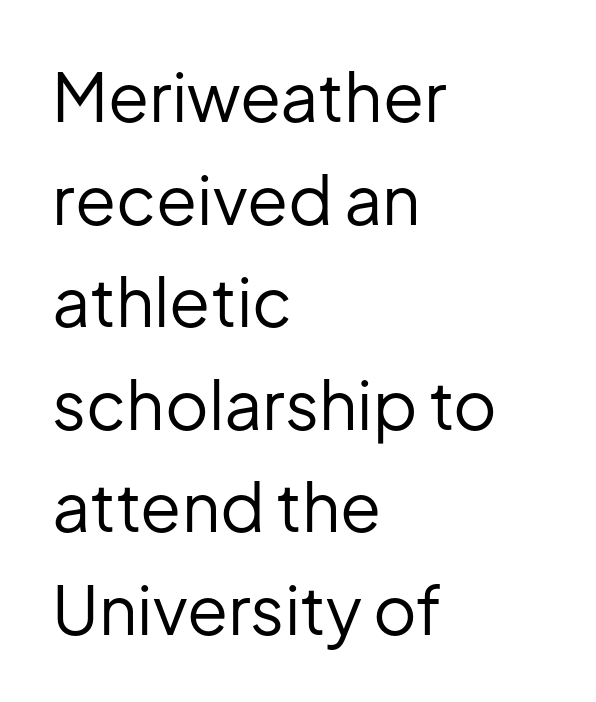
The image shows 67 px regular-weight sans-serif type, upright; set left-aligned, normal line spacing (1.53x), normal letter spacing, not underlined; low stroke contrast and a medium x-height.
